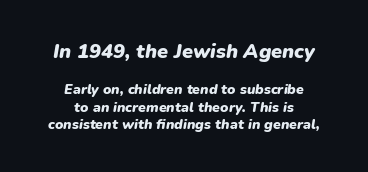
Pretty heavy lettering here — definitely bold. There is no visible air inserted between adjacent glyphs. Bare-footed words on every line. The specimen reads as italic at a glance. The block of text has a typical density, with ordinary space between rows. Larger block? The one above; the one below is distinctly smaller.
